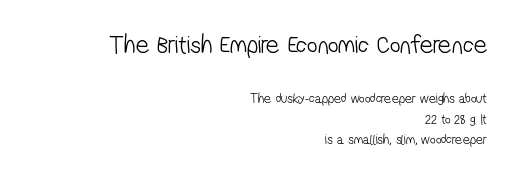
The strokes are not fattened; the text isn't bold. Spacing between characters is what you'd get straight out of the box. The vertical gap from one line to the next is medium. This rendering features lettering with no underline.
